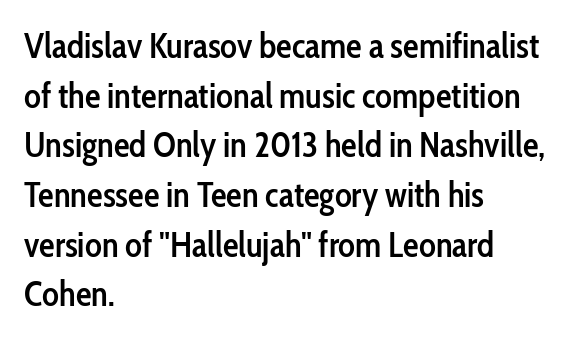
{"serif": "no", "italic": "no", "bold": "semi", "weight": "semibold", "width": "condensed", "stroke_contrast": "low", "x_height": "medium", "monospaced": "no", "underline": "no", "align": "left", "line_spacing": "normal", "line_spacing_ratio": 1.42, "letter_spacing": "normal", "letter_spacing_em": 0.0, "glyph_px": 35}
